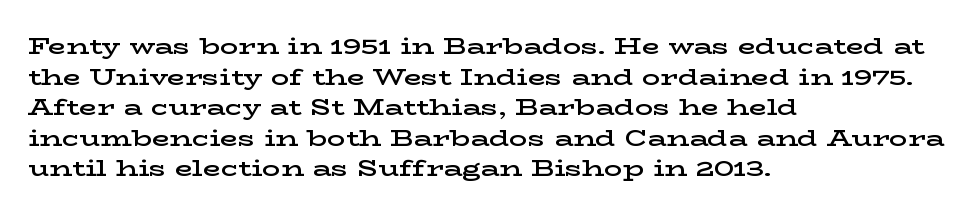
Q: Is the text bold? A: Semi-bold.
Q: Is the text italic (slanted)? A: No, it is upright.
Q: Is the text underlined? A: No.
Q: How is the paragraph aligned? A: Left-aligned.
Q: Is the spacing between letters normal or unusually wide? A: Normal.
Q: Is the spacing between lines tight, normal or loose? A: Normal.
